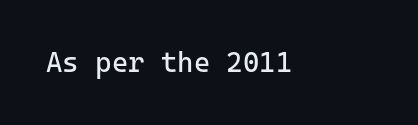
The image shows 28 px regular-weight sans-serif type, upright, monospaced; set normal letter spacing, not underlined; low stroke contrast and a medium x-height.
